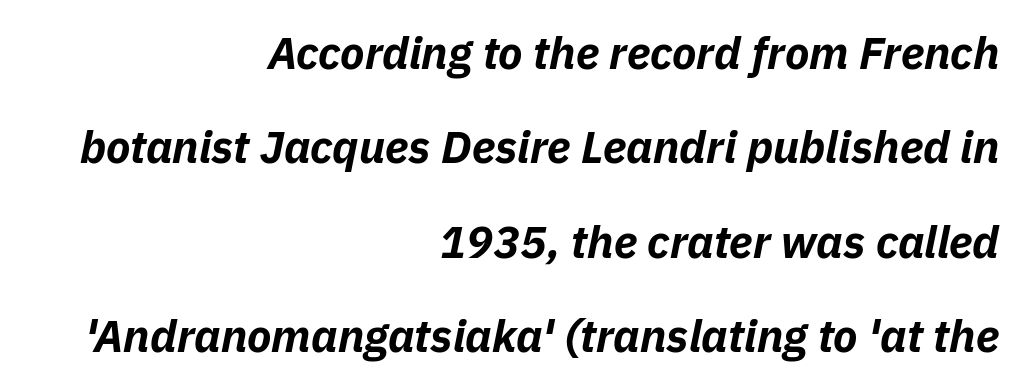
This sample has the flowing, uneven cadence of proportional lettering. Students, this is bold: see how much ink each stroke carries. There's an unmistakable incline to the writing here. Only glyphs here, with clear space below each row. Loosely led — the rows are spread out. The gaps between neighbouring characters are ordinary and unremarkable.
